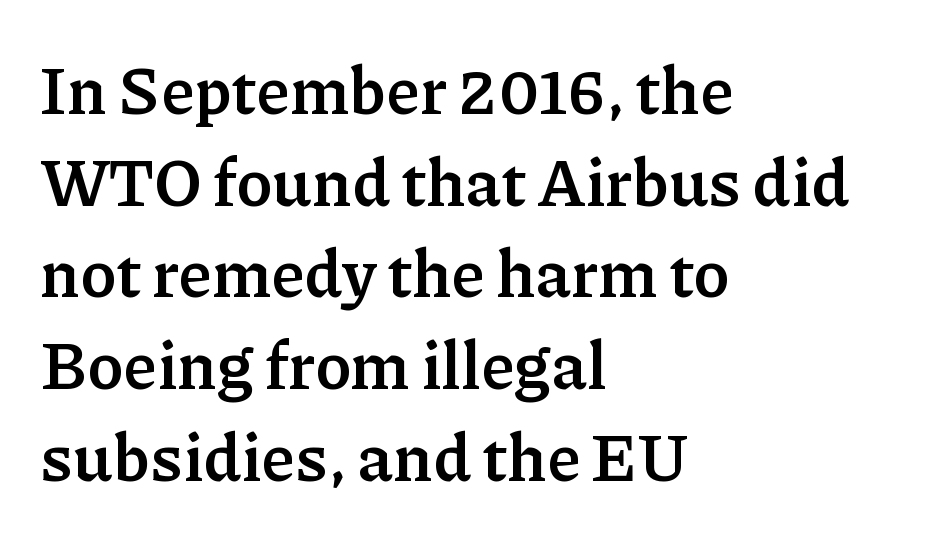
The image shows 66 px semibold serif type, upright; set left-aligned, normal line spacing (1.39x), normal letter spacing, not underlined; low stroke contrast and a medium x-height.
